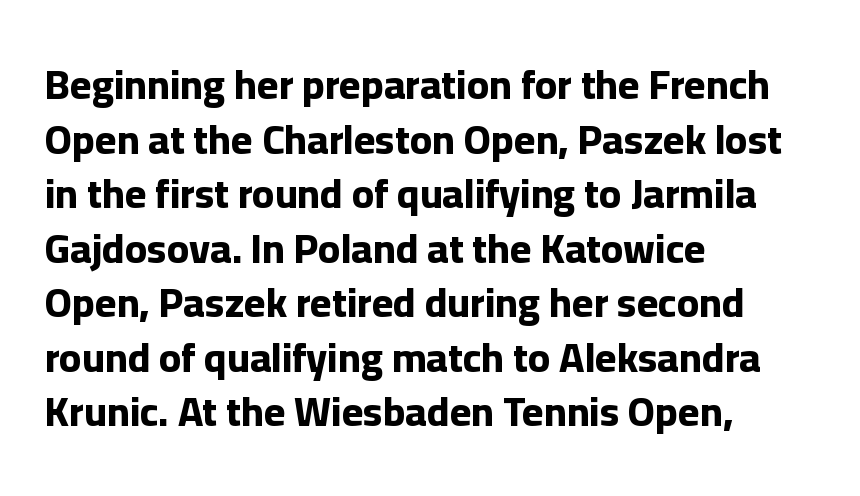
{"serif": "no", "italic": "no", "bold": "yes", "weight": "bold", "width": "normal", "stroke_contrast": "low", "x_height": "medium", "monospaced": "no", "underline": "no", "align": "left", "line_spacing": "normal", "line_spacing_ratio": 1.33, "letter_spacing": "normal", "letter_spacing_em": 0.0, "glyph_px": 41}
